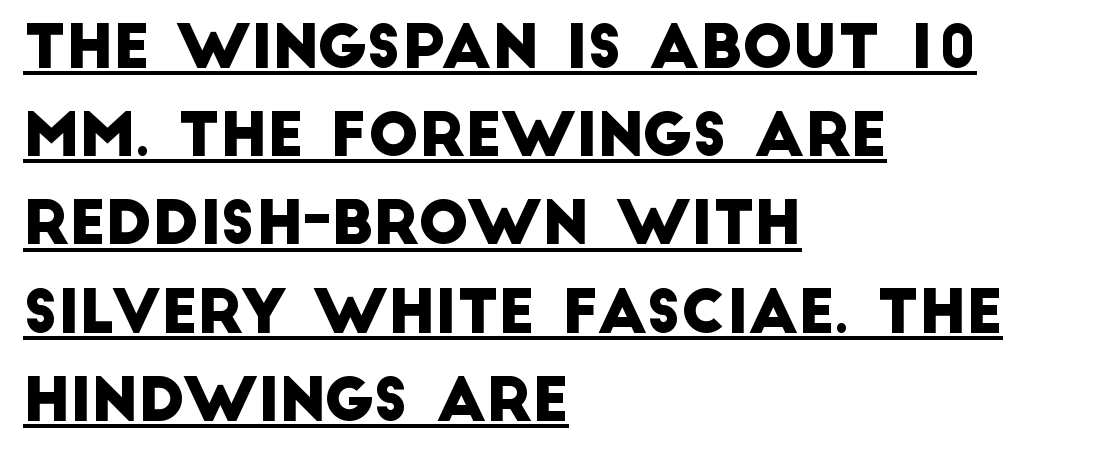
{"serif": "no", "width": "normal", "stroke_contrast": "low", "x_height": "large", "monospaced": "no", "underline": "yes", "align": "left", "line_spacing": "normal", "line_spacing_ratio": 1.47, "letter_spacing": "normal", "letter_spacing_em": 0.0, "glyph_px": 60}
